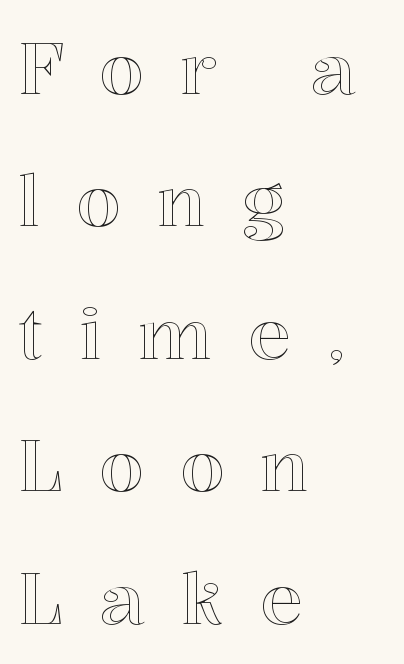
The image shows 72 px text type, upright; set left-aligned, line spacing 1.84x, unusually wide letter spacing (+0.5 em), not underlined; a medium x-height.
